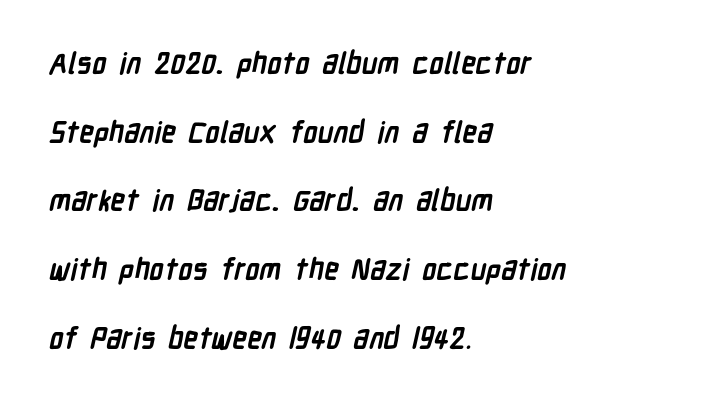
{"serif": "no", "bold": "yes", "weight": "semibold", "width": "condensed", "stroke_contrast": "low", "x_height": "medium", "monospaced": "no", "underline": "no", "align": "left", "line_spacing": "loose", "line_spacing_ratio": 2.37, "letter_spacing": "normal", "letter_spacing_em": 0.0, "glyph_px": 29}
